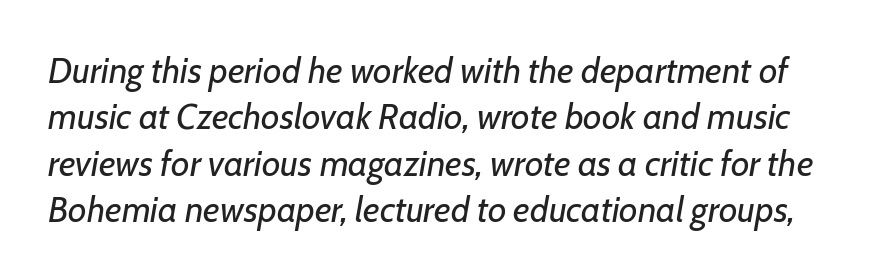
The designer left line spacing at the default. Standard letterfit; no display-style spreading of the glyphs. The rendering uses natural spacing where letterforms have individual widths. Posture: slanted.
